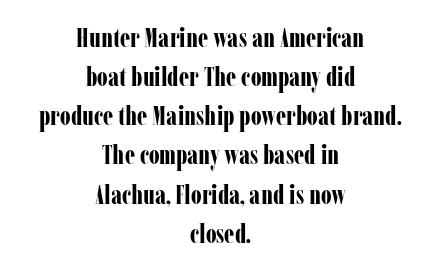
A roman cut, with each character standing at attention. Default kerning and tracking; the words read as compact shapes. Descender tails drop into unmarked territory. On the weight axis this lands at bold, roughly 700. One glance says typical: line gaps are just what's usual.
